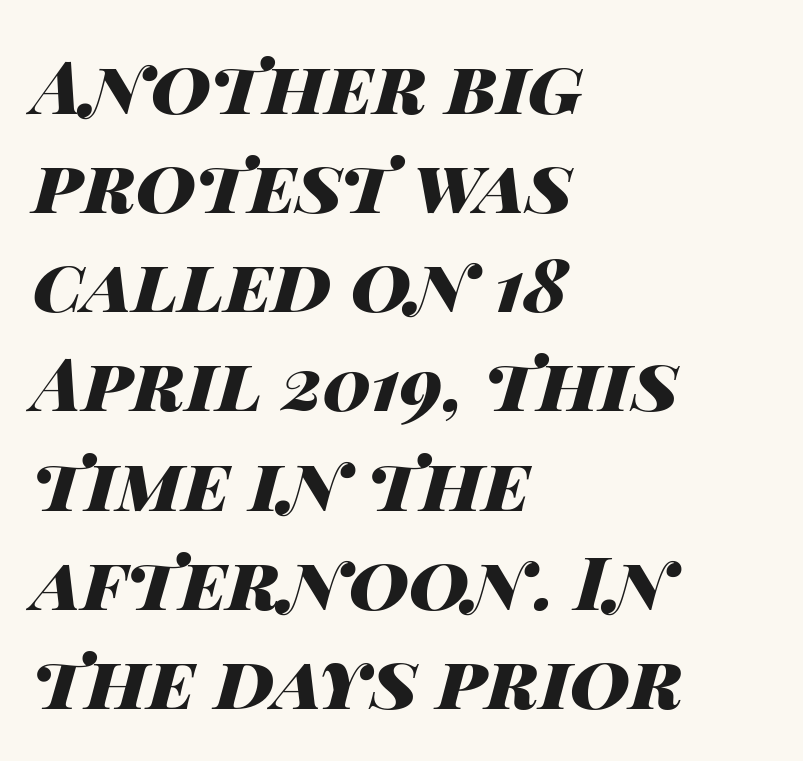
{"italic": "yes", "lean": "right", "slant_degrees": 14, "bold": "yes", "weight": "heavy", "width": "wide", "stroke_contrast": "high", "x_height": "large", "monospaced": "no", "underline": "no", "align": "left", "line_spacing": "normal", "line_spacing_ratio": 1.34, "letter_spacing": "normal", "letter_spacing_em": 0.0, "glyph_px": 74}
